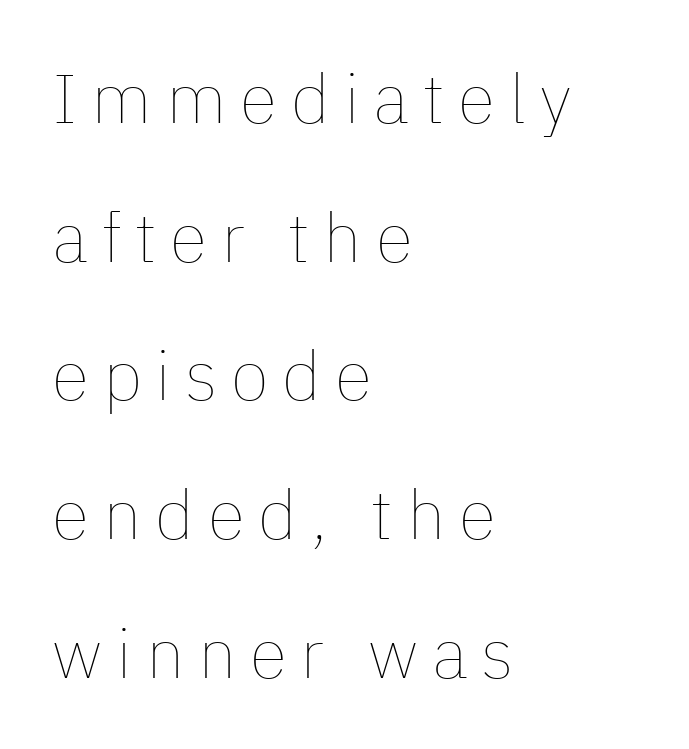
The image shows 69 px thin type, upright; set left-aligned, loose line spacing (2.01x), unusually wide letter spacing (+0.2 em), not underlined; low stroke contrast and a medium x-height.
